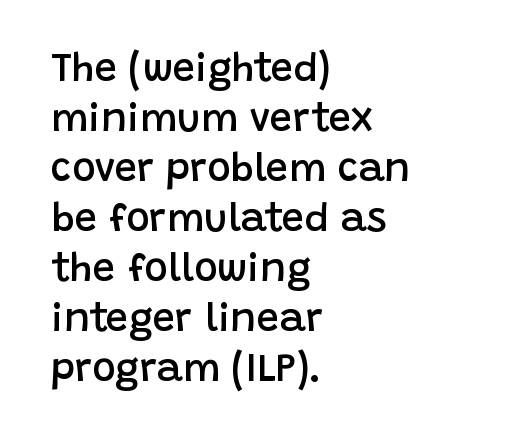
The image shows 40 px semibold sans-serif type, upright; set left-aligned, normal line spacing (1.25x), normal letter spacing, not underlined; low stroke contrast and a large x-height.
